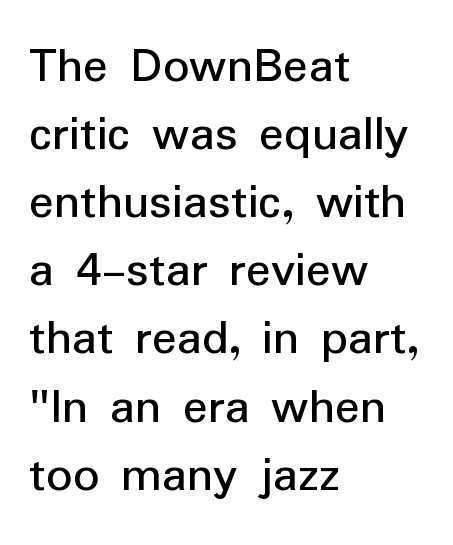
The image shows 52 px sans-serif type, upright; set left-aligned, normal line spacing (1.31x), normal letter spacing, not underlined; low stroke contrast and a medium x-height.
